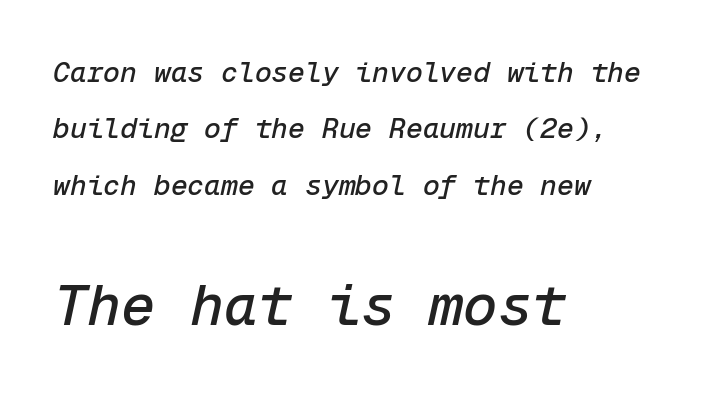
{"italic": "yes", "lean": "right", "slant_degrees": 12, "width": "normal", "stroke_contrast": "low", "x_height": "medium", "monospaced": "yes", "underline": "no", "align": "left", "line_spacing": "loose", "line_spacing_ratio": 2.01, "letter_spacing": "normal", "letter_spacing_em": 0.0, "larger_block": "second", "size_ratio": 2.04, "glyph_px": 57}
